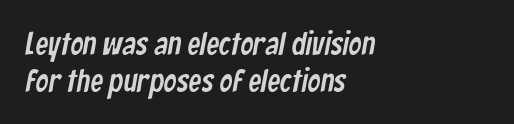
The face used here is proportionally spaced, like ordinary book or web type. Compared with a centered layout, this one pins lines to the left instead. Unmarked baselines from the first word to the last. The letterforms sit shoulder to shoulder at normal distance.
